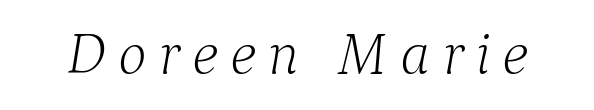
Q: Is the text bold? A: No.
Q: Is the text italic (slanted)? A: Yes, it leans right by about 9 degrees.
Q: Is the typeface a serif or a sans-serif typeface? A: Serif.
Q: Is the text underlined? A: No.
Q: Width (condensed, normal, or wide)? A: Normal.
Q: Stroke contrast? A: Low.
Q: x-height? A: Medium.
Q: Monospaced? A: No.
